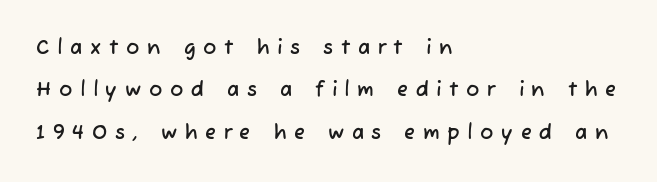
The image shows 20 px text type; set left-aligned, loose line spacing (2.12x), unusually wide letter spacing (+0.38 em), not underlined.
